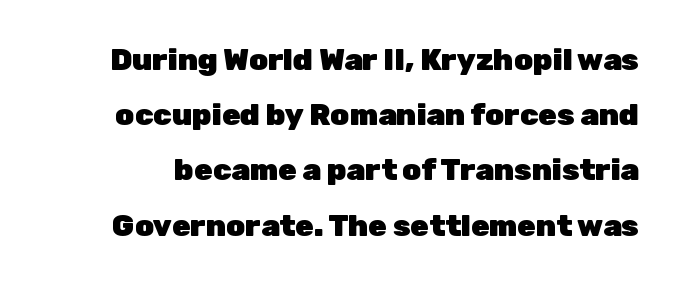
The image shows 30 px heavy sans-serif type, upright; set line spacing 1.84x, normal letter spacing, not underlined; low stroke contrast and a medium x-height.
